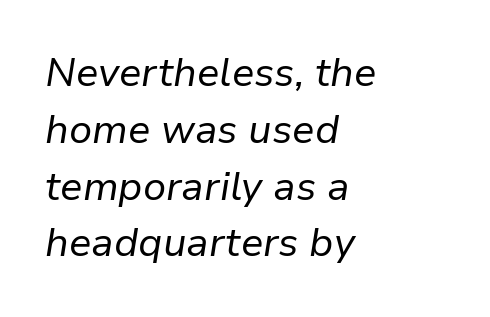
The image shows 40 px regular-weight type, italic (leaning right); set left-aligned, normal line spacing (1.42x), normal letter spacing, not underlined; low stroke contrast and a medium x-height.
